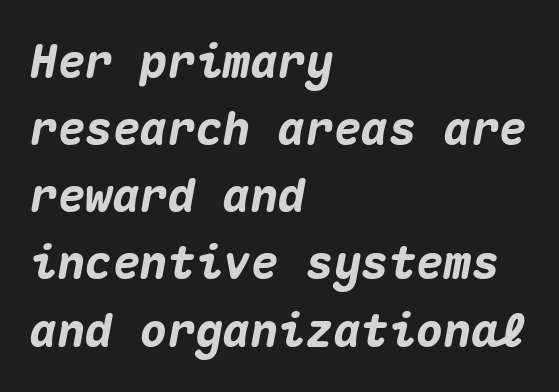
The image shows 46 px heavy type, italic (leaning right), monospaced; set left-aligned, normal line spacing (1.46x), normal letter spacing, not underlined; medium stroke contrast and a medium x-height.
